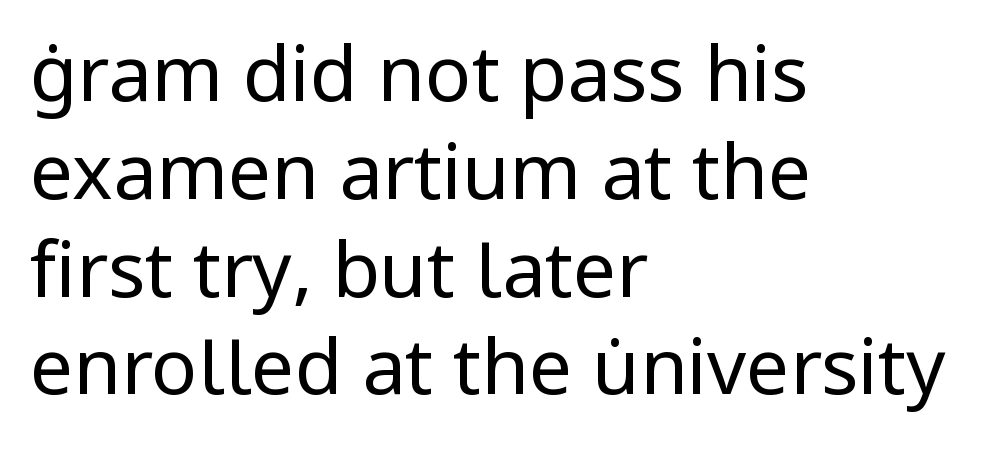
Q: Is the text bold? A: No.
Q: Is the text italic (slanted)? A: No, it is upright.
Q: Is the typeface a serif or a sans-serif typeface? A: Sans-serif.
Q: Is the text underlined? A: No.
Q: How is the paragraph aligned? A: Left-aligned.
Q: Is the spacing between letters normal or unusually wide? A: Normal.
Q: Is the spacing between lines tight, normal or loose? A: Normal.
Q: Width (condensed, normal, or wide)? A: Normal.
Q: Stroke contrast? A: Low.
Q: x-height? A: Medium.
Q: Monospaced? A: No.
